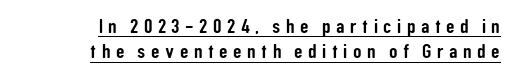
{"italic": "no", "underline": "yes", "align": "right", "line_spacing_ratio": 1.21, "letter_spacing": "wide", "letter_spacing_em": 0.26, "glyph_px": 21}
